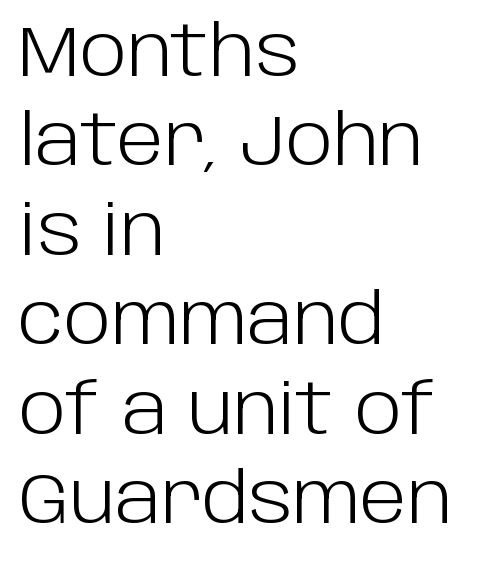
Q: Is the text bold? A: No.
Q: Is the text italic (slanted)? A: No, it is upright.
Q: Is the typeface a serif or a sans-serif typeface? A: Sans-serif.
Q: Is the text underlined? A: No.
Q: How is the paragraph aligned? A: Left-aligned.
Q: Is the spacing between letters normal or unusually wide? A: Normal.
Q: Is the spacing between lines tight, normal or loose? A: Normal.
Q: Width (condensed, normal, or wide)? A: Normal.
Q: Stroke contrast? A: Low.
Q: x-height? A: Large.
Q: Monospaced? A: No.
